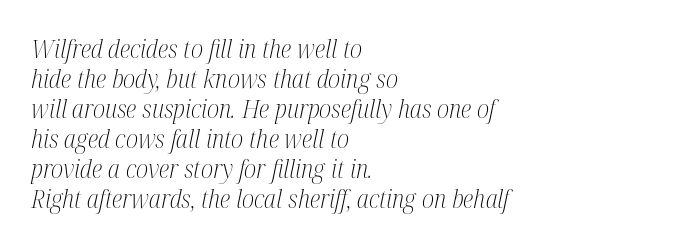
{"italic": "yes", "lean": "right", "slant_degrees": 12, "bold": "no", "underline": "no", "align": "left", "line_spacing_ratio": 1.2, "letter_spacing": "normal", "letter_spacing_em": 0.0, "glyph_px": 25}
